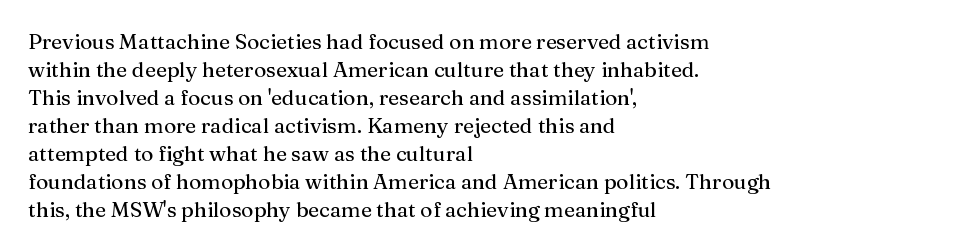
The image shows 21 px text type, upright; set left-aligned, normal line spacing (1.33x), normal letter spacing, not underlined.
